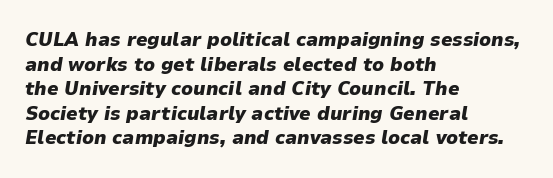
Q: Is the text bold? A: Yes.
Q: Is the text italic (slanted)? A: Yes, it leans right by about 9 degrees.
Q: Is the text underlined? A: No.
Q: How is the paragraph aligned? A: Left-aligned.
Q: Is the spacing between letters normal or unusually wide? A: Normal.
